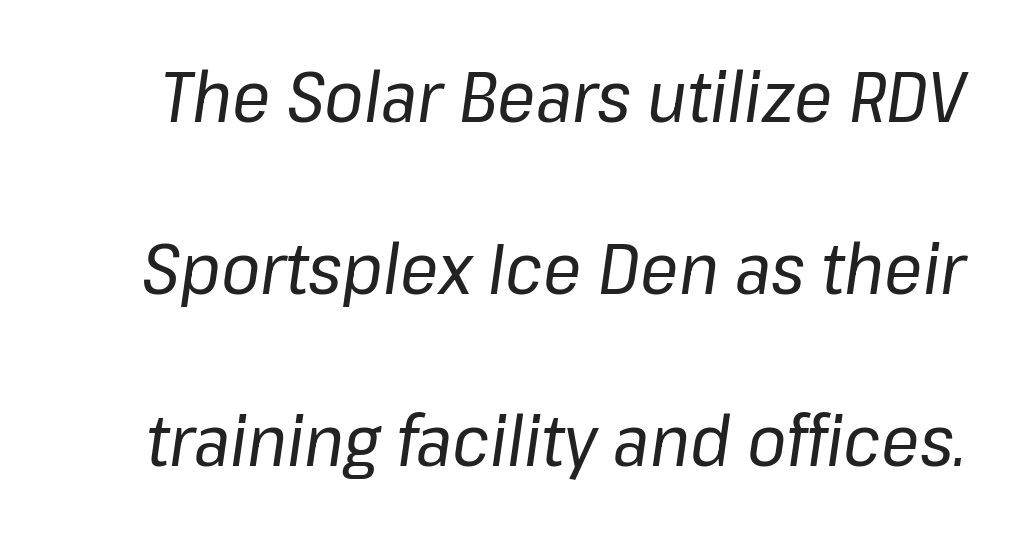
The image shows 71 px regular-weight type, italic (leaning right); set loose line spacing (2.42x), normal letter spacing, not underlined; low stroke contrast and a medium x-height.
